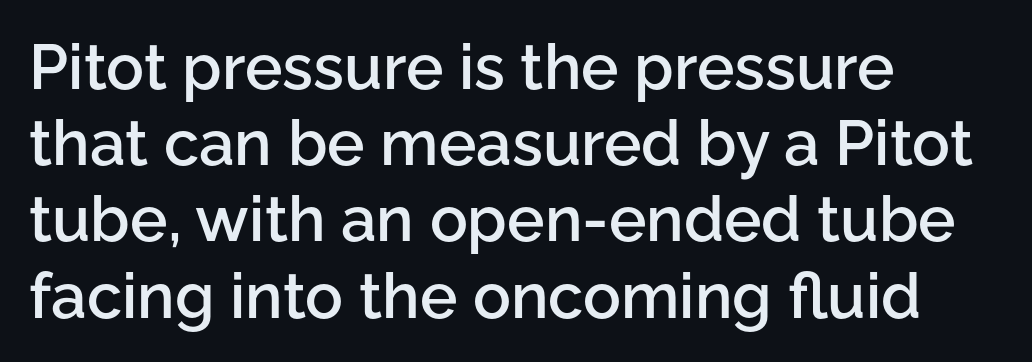
The image shows 63 px semibold sans-serif type, upright; set left-aligned, line spacing 1.21x, normal letter spacing, not underlined; low stroke contrast and a medium x-height.
